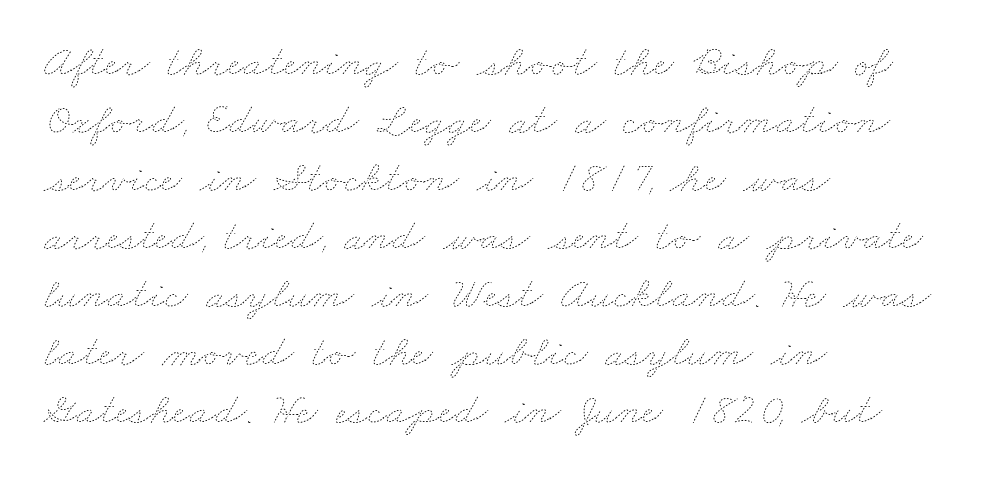
{"bold": "no", "weight": "thin", "width": "wide", "stroke_contrast": "low", "x_height": "small", "monospaced": "no", "underline": "no", "align": "left", "line_spacing": "normal", "line_spacing_ratio": 1.29, "letter_spacing": "normal", "letter_spacing_em": 0.0, "glyph_px": 45}
